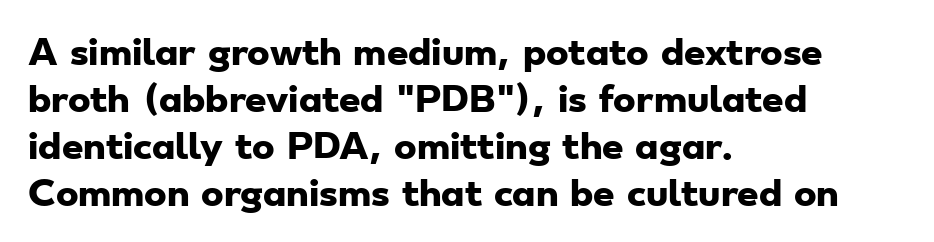
Students, note that the glyphs here touch the page at normal intervals. The passage shown is typed in a proportional face where columns would drift. The paragraph has a hard left edge and a soft right edge. Descenders hang freely into open space. Font category for this specimen: sans-serif. The line-height multiplier appears to be the usual default.
